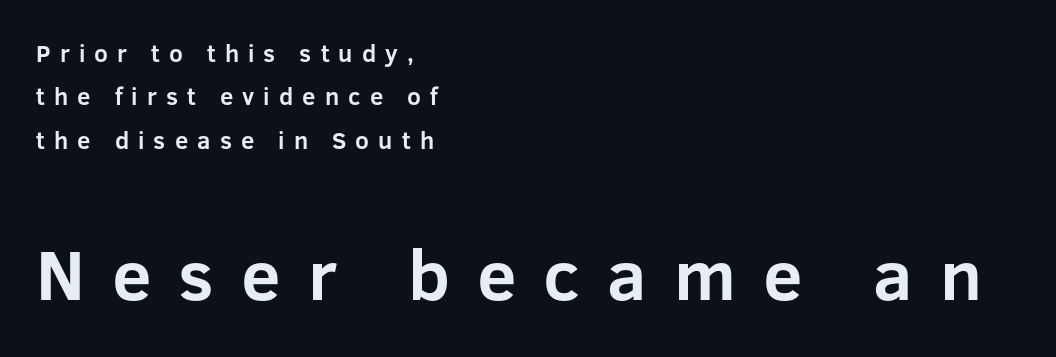
{"serif": "no", "italic": "no", "bold": "yes", "weight": "bold", "width": "normal", "stroke_contrast": "low", "x_height": "medium", "monospaced": "no", "underline": "no", "align": "left", "line_spacing_ratio": 1.81, "letter_spacing": "wide", "letter_spacing_em": 0.38, "larger_block": "second", "size_ratio": 2.96, "glyph_px": 71}
